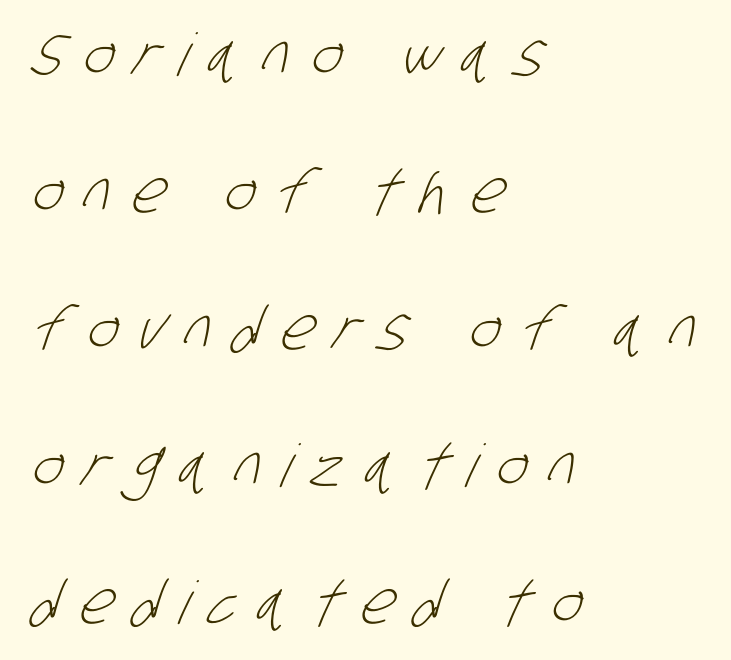
{"serif": "no", "bold": "no", "weight": "light", "width": "condensed", "stroke_contrast": "low", "x_height": "large", "monospaced": "no", "underline": "no", "align": "left", "line_spacing": "loose", "line_spacing_ratio": 2.32, "letter_spacing": "wide", "letter_spacing_em": 0.35, "glyph_px": 59}
